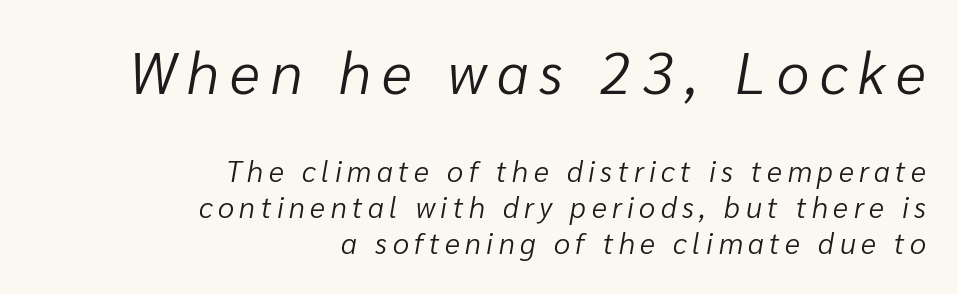
The letters in the upper block stand taller than those in the block below. Each row of text sits above clean, open space. Baseline-to-baseline distance is the conventional proportion of letter height. Do the characters align in a grid? No, the font is proportional. The ragged edge is on the left, which tells us the setting is flush right.
